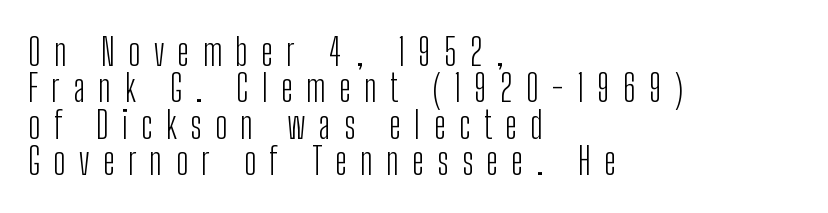
{"serif": "no", "italic": "no", "bold": "no", "weight": "light", "width": "condensed", "stroke_contrast": "low", "x_height": "medium", "monospaced": "no", "underline": "no", "align": "left", "line_spacing": "tight", "line_spacing_ratio": 0.96, "letter_spacing": "wide", "letter_spacing_em": 0.35, "glyph_px": 38}
